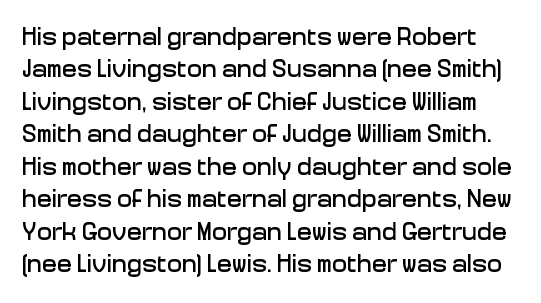
{"italic": "no", "underline": "no", "line_spacing": "normal", "line_spacing_ratio": 1.3, "letter_spacing": "normal", "letter_spacing_em": 0.0, "glyph_px": 25}
